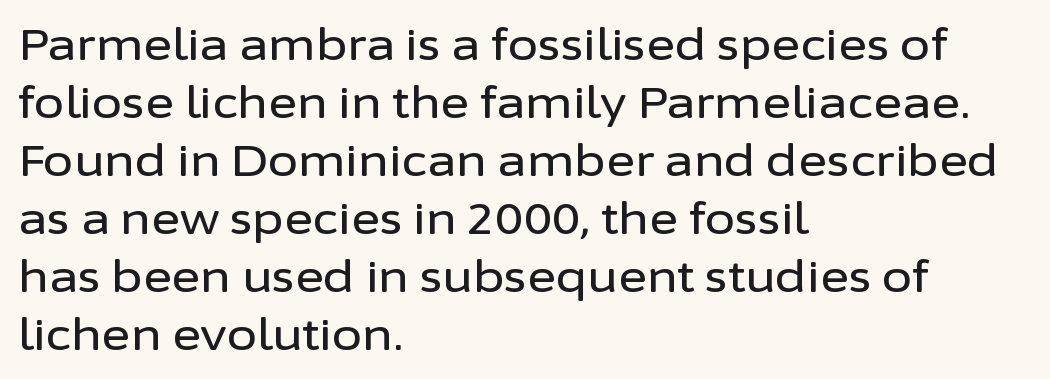
{"serif": "no", "italic": "no", "width": "normal", "stroke_contrast": "low", "x_height": "medium", "monospaced": "no", "underline": "no", "align": "left", "line_spacing": "normal", "line_spacing_ratio": 1.32, "letter_spacing": "normal", "letter_spacing_em": 0.0, "glyph_px": 44}
